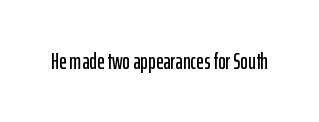
The image shows 23 px text type, upright; set normal letter spacing, not underlined.
